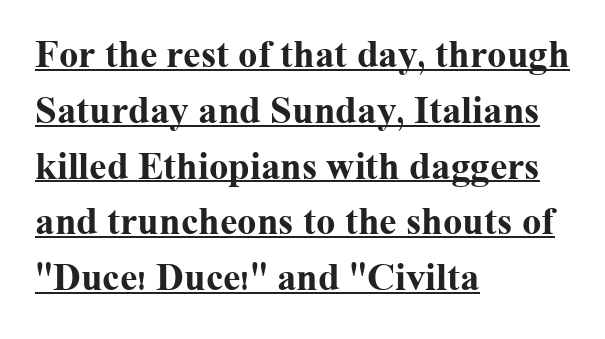
Q: Is the text bold? A: Yes.
Q: Is the text italic (slanted)? A: No, it is upright.
Q: Is the typeface a serif or a sans-serif typeface? A: Serif.
Q: Is the text underlined? A: Yes.
Q: How is the paragraph aligned? A: Left-aligned.
Q: Is the spacing between letters normal or unusually wide? A: Normal.
Q: Is the spacing between lines tight, normal or loose? A: Normal.
Q: Width (condensed, normal, or wide)? A: Normal.
Q: Stroke contrast? A: Medium.
Q: x-height? A: Medium.
Q: Monospaced? A: No.
